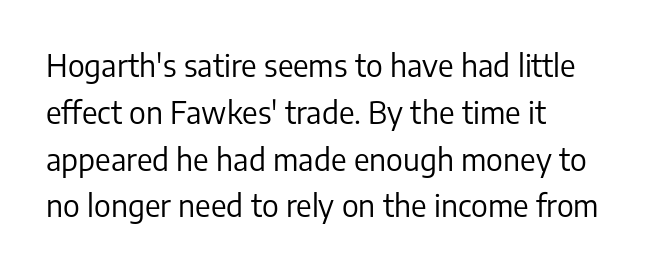
The image shows 30 px regular-weight sans-serif type, upright; set left-aligned, normal line spacing (1.56x), normal letter spacing, not underlined; low stroke contrast and a medium x-height.
